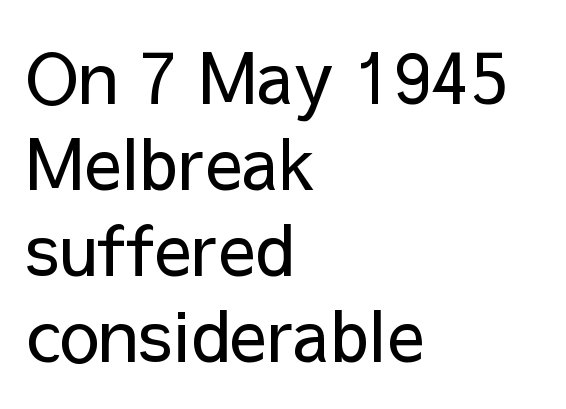
{"serif": "no", "italic": "no", "bold": "no", "weight": "regular", "width": "normal", "stroke_contrast": "low", "x_height": "medium", "monospaced": "no", "underline": "no", "align": "left", "line_spacing_ratio": 1.23, "letter_spacing": "normal", "letter_spacing_em": 0.0, "glyph_px": 70}
